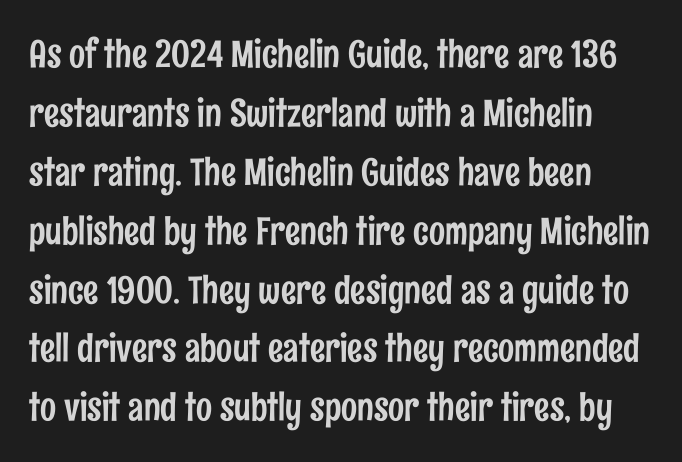
Clear beneath every line of the passage. Serifs: no, the terminals of the letterforms are clean. Leading: standard. Character widths vary here, with narrow letters taking less room than wide ones. The letters stand straight up with perfectly vertical stems. This sample uses plain, unmodified letter spacing.
